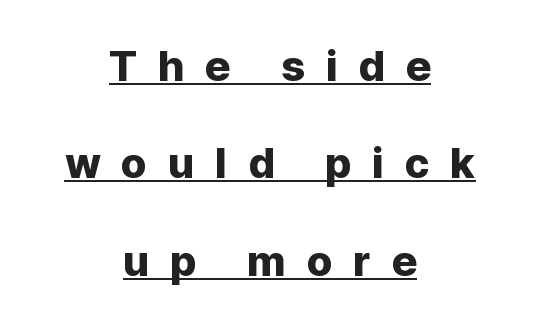
Q: Is the text italic (slanted)? A: No, it is upright.
Q: Is the typeface a serif or a sans-serif typeface? A: Sans-serif.
Q: Is the text underlined? A: Yes.
Q: How is the paragraph aligned? A: Centered.
Q: Is the spacing between letters normal or unusually wide? A: Unusually wide.
Q: Is the spacing between lines tight, normal or loose? A: Loose.
Q: Width (condensed, normal, or wide)? A: Normal.
Q: Stroke contrast? A: Low.
Q: x-height? A: Medium.
Q: Monospaced? A: No.
